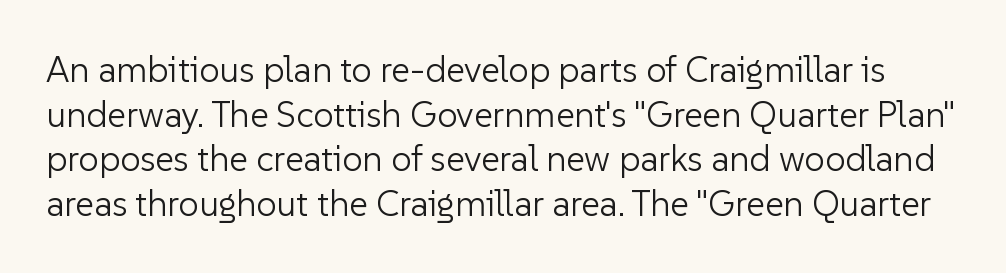
{"serif": "no", "italic": "no", "bold": "no", "weight": "light", "width": "normal", "stroke_contrast": "low", "x_height": "medium", "monospaced": "no", "underline": "no", "line_spacing_ratio": 1.24, "letter_spacing": "normal", "letter_spacing_em": 0.0, "glyph_px": 36}
